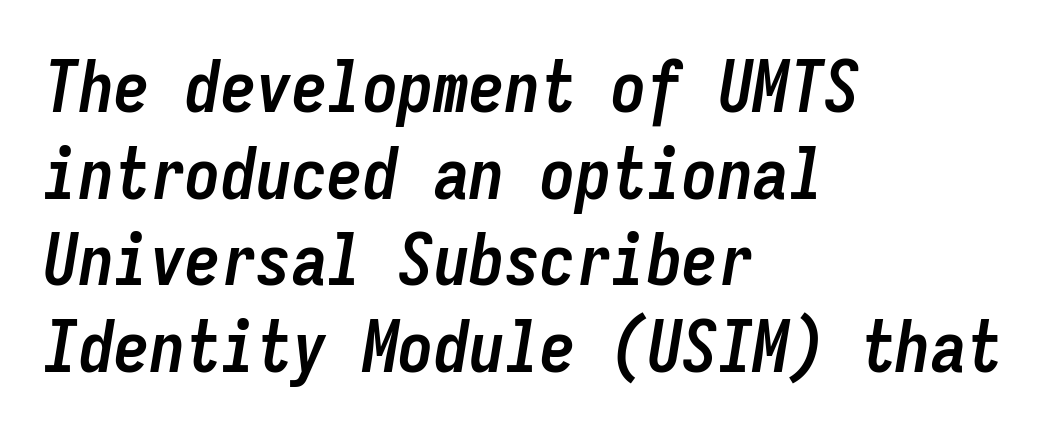
Q: Is the text bold? A: Yes.
Q: Is the text italic (slanted)? A: Yes, it leans right by about 9 degrees.
Q: Is the text underlined? A: No.
Q: How is the paragraph aligned? A: Left-aligned.
Q: Is the spacing between letters normal or unusually wide? A: Normal.
Q: Width (condensed, normal, or wide)? A: Condensed.
Q: Stroke contrast? A: Low.
Q: x-height? A: Medium.
Q: Monospaced? A: Yes.
